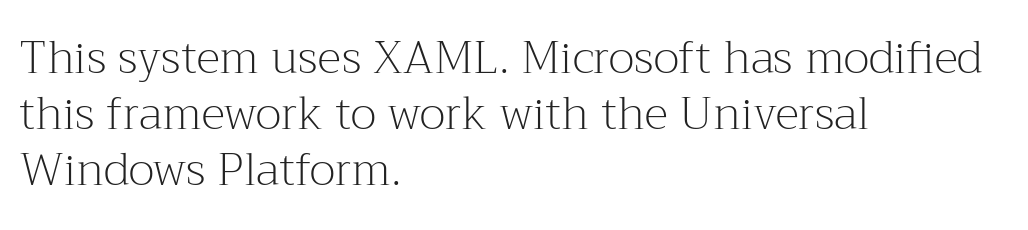
{"serif": "yes", "italic": "no", "bold": "no", "weight": "light", "width": "normal", "stroke_contrast": "medium", "x_height": "medium", "monospaced": "no", "underline": "no", "align": "left", "line_spacing": "normal", "line_spacing_ratio": 1.25, "letter_spacing": "normal", "letter_spacing_em": 0.0, "glyph_px": 45}
